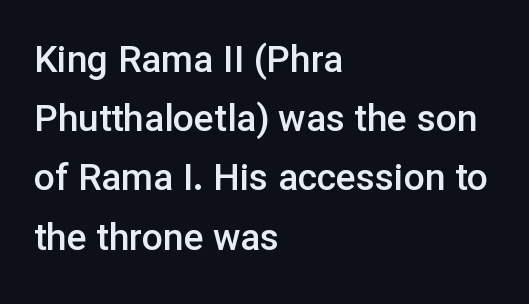
{"serif": "no", "italic": "no", "bold": "semi", "weight": "semibold", "width": "normal", "stroke_contrast": "low", "x_height": "medium", "monospaced": "no", "underline": "no", "align": "left", "line_spacing": "normal", "line_spacing_ratio": 1.6, "letter_spacing": "normal", "letter_spacing_em": 0.0, "glyph_px": 37}
